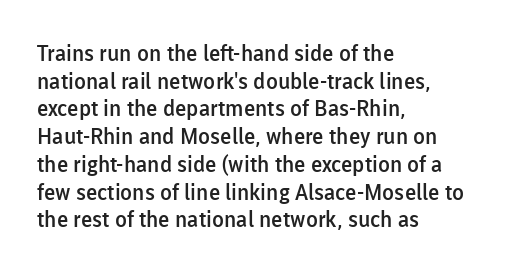
The image shows 22 px text type, upright; set left-aligned, normal line spacing (1.26x), normal letter spacing, not underlined.
